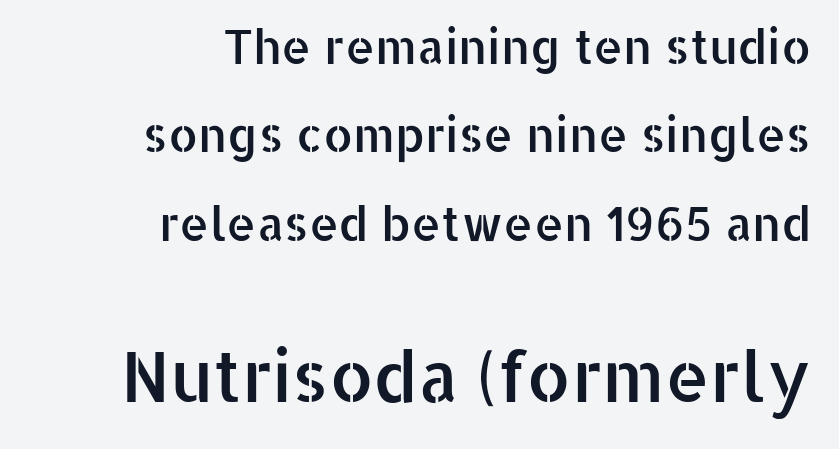
These lines keep a tight, regular rhythm from letter to letter. The foot of each line stays bare and open. Here the designer chose a conventional face with non-uniform glyph widths. Nothing sits at the stroke ends, so this counts as sans-serif.
